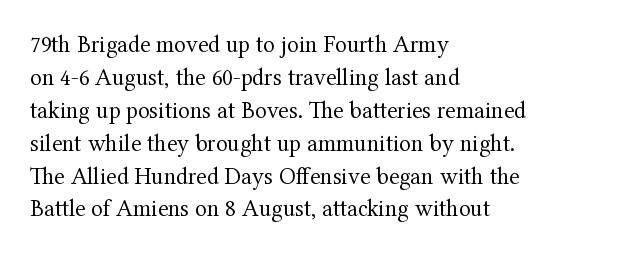
The image shows 24 px text type, upright; set left-aligned, normal line spacing (1.37x), normal letter spacing, not underlined.
